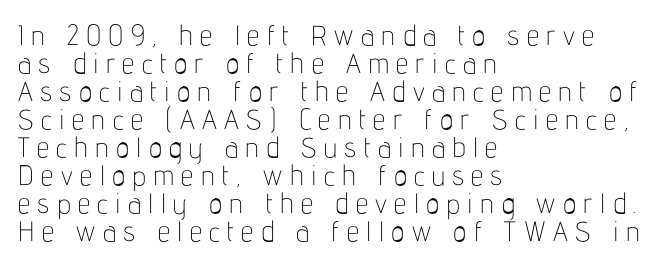
The image shows 28 px thin, condensed sans-serif type, upright; set left-aligned, tight line spacing (1.0x), unusually wide letter spacing (+0.26 em), not underlined; low stroke contrast and a medium x-height.
